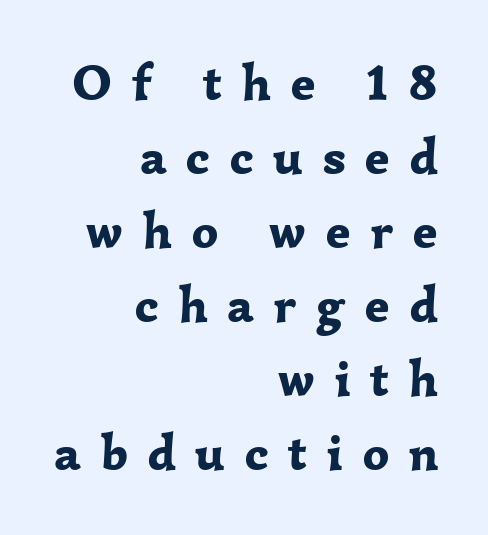
What's the leading like? Ordinary, nothing unusual. A bare baseline throughout the passage. Do the letters lean? They stand straight. Observe the serifs anchoring each vertical stroke in this sample. The face used here is proportionally spaced, like ordinary book or web type. Does the weight exceed regular? Yes, all the way to bold.
